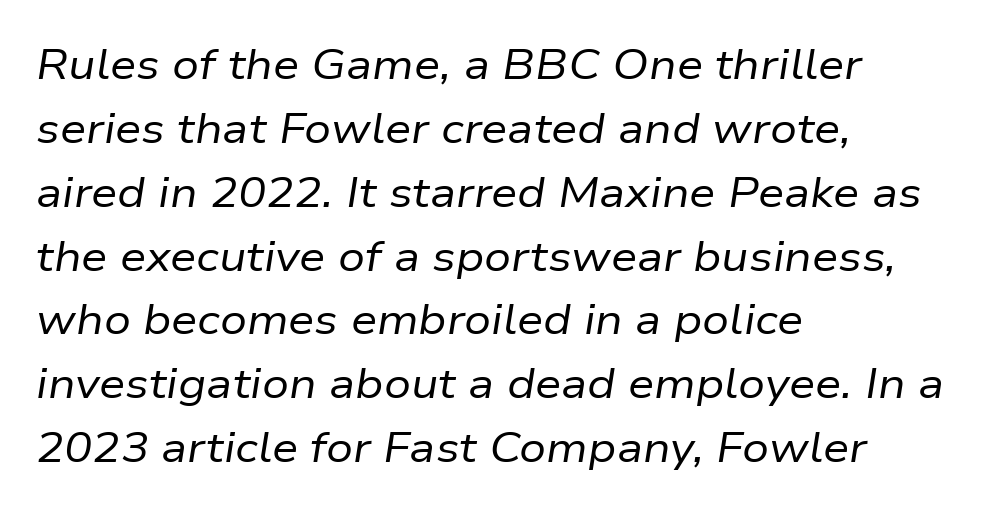
{"italic": "yes", "lean": "right", "slant_degrees": 9, "bold": "no", "weight": "regular", "width": "normal", "stroke_contrast": "low", "x_height": "medium", "monospaced": "no", "underline": "no", "align": "left", "line_spacing": "normal", "line_spacing_ratio": 1.52, "letter_spacing": "normal", "letter_spacing_em": 0.0, "glyph_px": 42}
